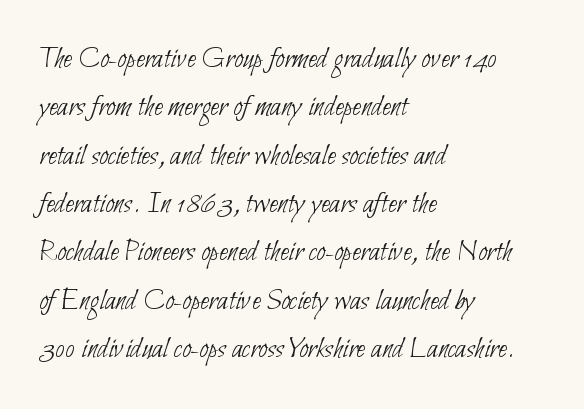
Q: Is the text bold? A: No.
Q: Is the typeface a serif or a sans-serif typeface? A: Sans-serif.
Q: Is the text underlined? A: No.
Q: How is the paragraph aligned? A: Left-aligned.
Q: Is the spacing between letters normal or unusually wide? A: Normal.
Q: Is the spacing between lines tight, normal or loose? A: Normal.
Q: Width (condensed, normal, or wide)? A: Condensed.
Q: Stroke contrast? A: Low.
Q: x-height? A: Small.
Q: Monospaced? A: No.
